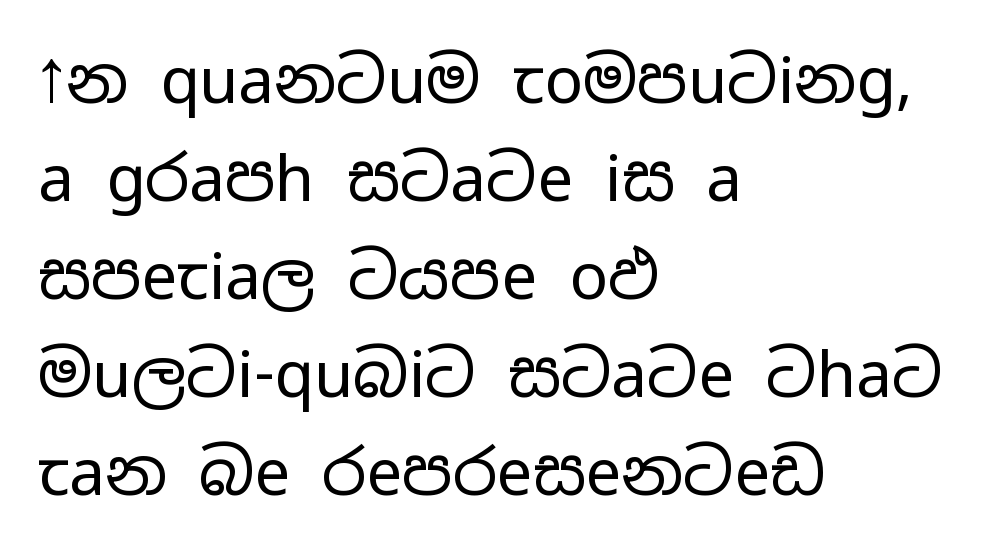
The image shows 64 px regular-weight, wide sans-serif type, upright; set left-aligned, normal line spacing (1.53x), normal letter spacing, not underlined; low stroke contrast and a medium x-height.
